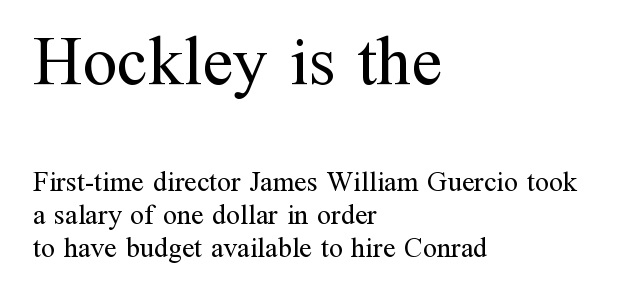
{"serif": "yes", "italic": "no", "bold": "no", "weight": "regular", "width": "normal", "stroke_contrast": "medium", "x_height": "medium", "monospaced": "no", "underline": "no", "align": "left", "line_spacing_ratio": 1.18, "letter_spacing": "normal", "letter_spacing_em": 0.0, "larger_block": "first", "size_ratio": 2.46, "glyph_px": 69}
